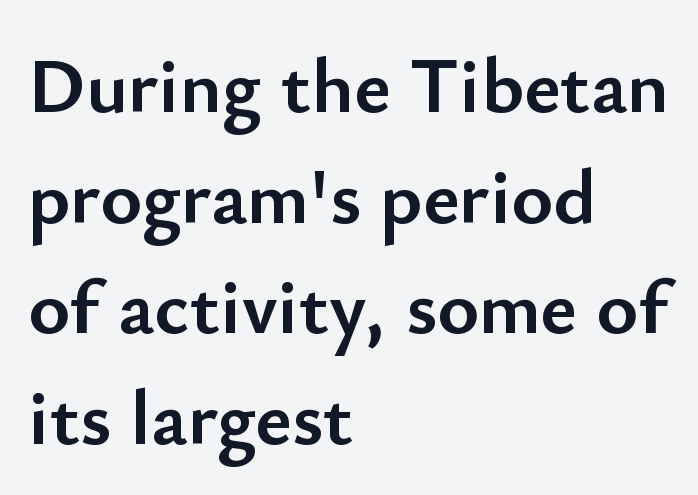
Q: Is the text bold? A: Yes.
Q: Is the text italic (slanted)? A: No, it is upright.
Q: Is the typeface a serif or a sans-serif typeface? A: Sans-serif.
Q: Is the text underlined? A: No.
Q: How is the paragraph aligned? A: Left-aligned.
Q: Is the spacing between letters normal or unusually wide? A: Normal.
Q: Is the spacing between lines tight, normal or loose? A: Normal.
Q: Width (condensed, normal, or wide)? A: Normal.
Q: Stroke contrast? A: Low.
Q: x-height? A: Small.
Q: Monospaced? A: No.
